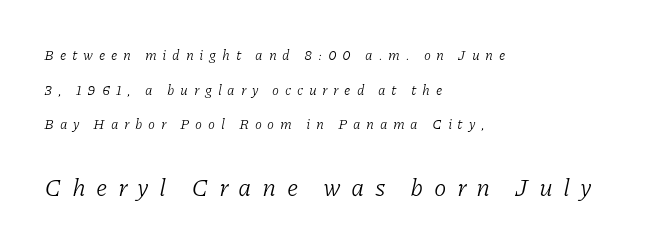
Q: Is the text bold? A: No.
Q: Is the text italic (slanted)? A: Yes, it leans right by about 11 degrees.
Q: Is the text underlined? A: No.
Q: How is the paragraph aligned? A: Left-aligned.
Q: Is the spacing between letters normal or unusually wide? A: Unusually wide.
Q: Is the spacing between lines tight, normal or loose? A: Loose.
Q: Which block of text is set in a larger size, the first (top) or the second (bottom)? A: The second (bottom) one.
